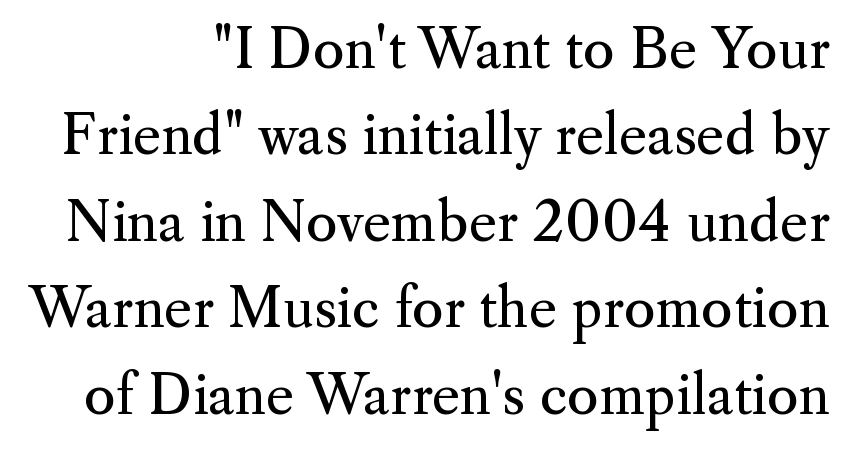
Q: Is the text bold? A: No.
Q: Is the text italic (slanted)? A: No, it is upright.
Q: Is the typeface a serif or a sans-serif typeface? A: Serif.
Q: Is the text underlined? A: No.
Q: Is the spacing between letters normal or unusually wide? A: Normal.
Q: Is the spacing between lines tight, normal or loose? A: Normal.
Q: Width (condensed, normal, or wide)? A: Normal.
Q: Stroke contrast? A: Medium.
Q: x-height? A: Small.
Q: Monospaced? A: No.
